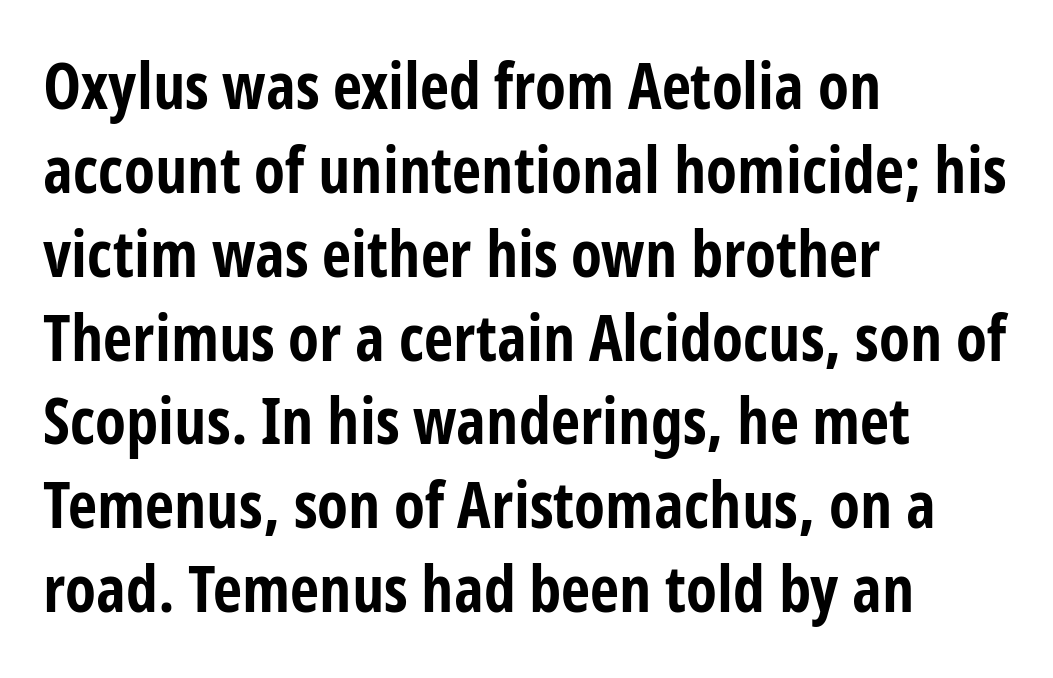
Q: Is the text bold? A: Yes.
Q: Is the text italic (slanted)? A: No, it is upright.
Q: Is the typeface a serif or a sans-serif typeface? A: Sans-serif.
Q: Is the text underlined? A: No.
Q: How is the paragraph aligned? A: Left-aligned.
Q: Is the spacing between letters normal or unusually wide? A: Normal.
Q: Is the spacing between lines tight, normal or loose? A: Normal.
Q: Width (condensed, normal, or wide)? A: Condensed.
Q: Stroke contrast? A: Low.
Q: x-height? A: Medium.
Q: Monospaced? A: No.
